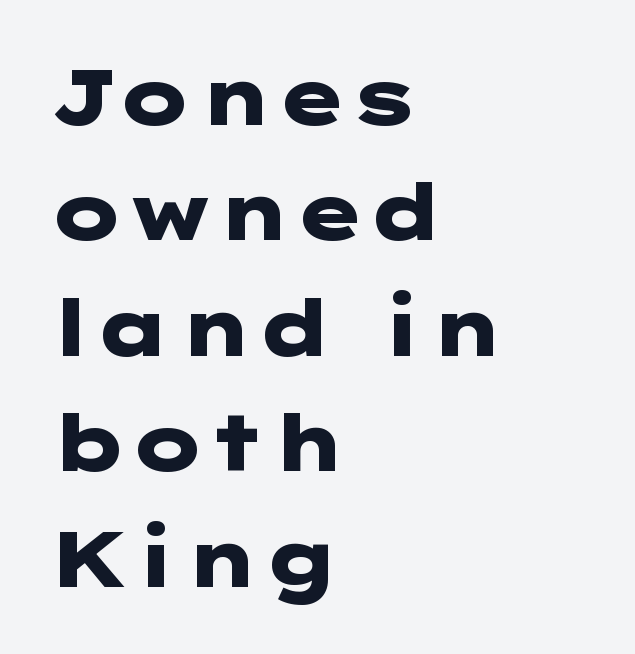
Every row of glyphs begins at an identical x-position on the left. The rendering shows plain stroke endings on the letterforms — a sans-serif design. The horizontal fit of the characters is conventional and even. Only glyphs here, with clear space below each row. The vertical gap from one line to the next is medium. When letters stand straight like this, we call the style roman or upright.
